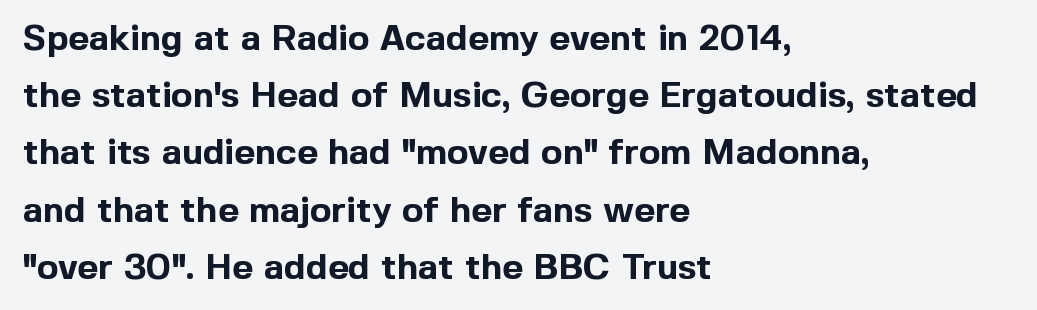
Vertical spacing — default. Descender tails drop into unmarked territory. Think of a printed novel: that variable character pitch is what you see here. Characters follow at the spacing the type designer built in. The glyphs have the mass of a bold cut. Posture: upright roman.
